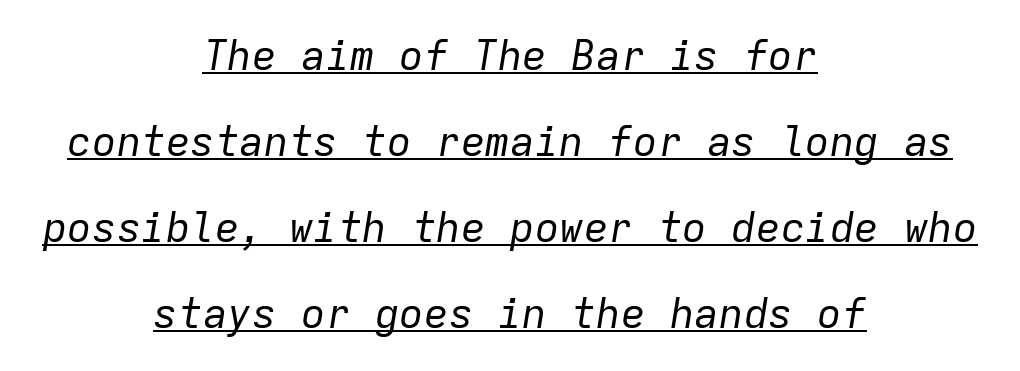
Q: Is the text bold? A: No.
Q: Is the text italic (slanted)? A: Yes, it leans right by about 9 degrees.
Q: Is the text underlined? A: Yes.
Q: How is the paragraph aligned? A: Centered.
Q: Is the spacing between letters normal or unusually wide? A: Normal.
Q: Is the spacing between lines tight, normal or loose? A: Loose.
Q: Width (condensed, normal, or wide)? A: Normal.
Q: Stroke contrast? A: Low.
Q: x-height? A: Medium.
Q: Monospaced? A: Yes.
